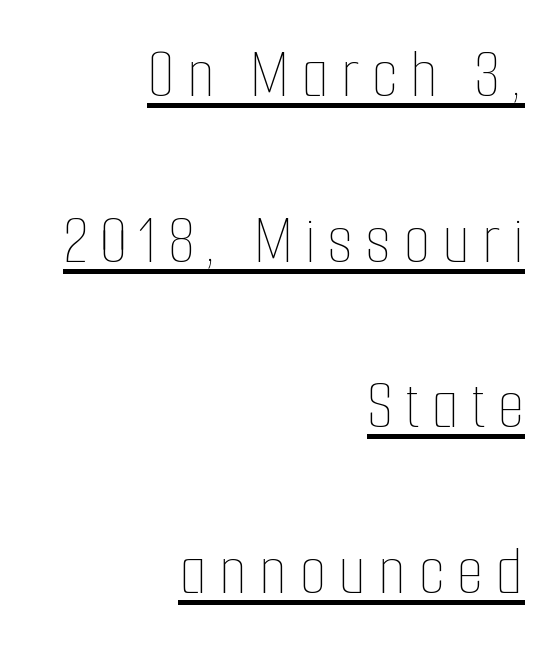
Q: Is the text bold? A: No.
Q: Is the text italic (slanted)? A: No, it is upright.
Q: Is the text underlined? A: Yes.
Q: How is the paragraph aligned? A: Right-aligned.
Q: Is the spacing between lines tight, normal or loose? A: Loose.
Q: Width (condensed, normal, or wide)? A: Condensed.
Q: Stroke contrast? A: Low.
Q: x-height? A: Medium.
Q: Monospaced? A: No.
